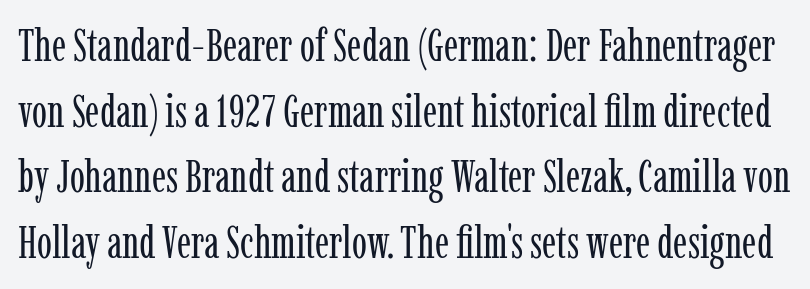
Q: Is the text bold? A: No.
Q: Is the text italic (slanted)? A: No, it is upright.
Q: Is the typeface a serif or a sans-serif typeface? A: Serif.
Q: Is the text underlined? A: No.
Q: Is the spacing between letters normal or unusually wide? A: Normal.
Q: Is the spacing between lines tight, normal or loose? A: Normal.
Q: Width (condensed, normal, or wide)? A: Condensed.
Q: Stroke contrast? A: Low.
Q: x-height? A: Medium.
Q: Monospaced? A: No.
